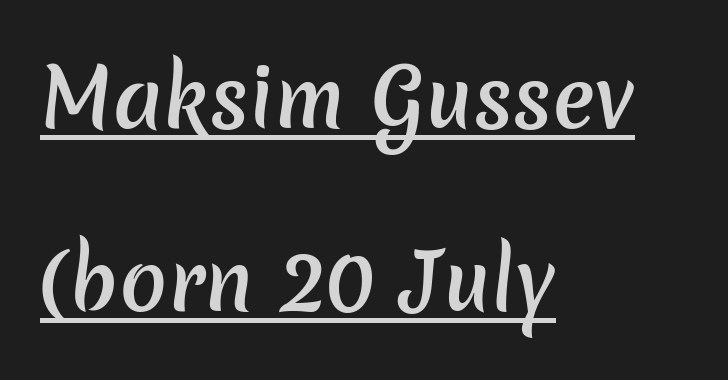
{"serif": "no", "bold": "semi", "weight": "semibold", "width": "normal", "stroke_contrast": "low", "x_height": "medium", "monospaced": "no", "underline": "yes", "align": "left", "line_spacing": "loose", "line_spacing_ratio": 2.32, "letter_spacing": "normal", "letter_spacing_em": 0.0, "glyph_px": 79}
